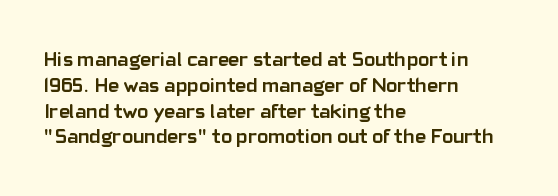
{"italic": "no", "bold": "yes", "underline": "no", "align": "left", "line_spacing_ratio": 1.23, "letter_spacing": "normal", "letter_spacing_em": 0.0, "glyph_px": 21}
